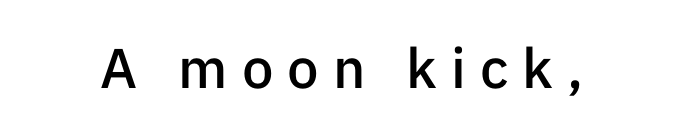
The type is letterspaced generously, with wide tracking. A fair bit of extra ink — the face is semibold, not bold. These lines are rendered in a variable-pitch font. Unlike a traditional serif, this face leaves its strokes unadorned. The baseline area is clear.
